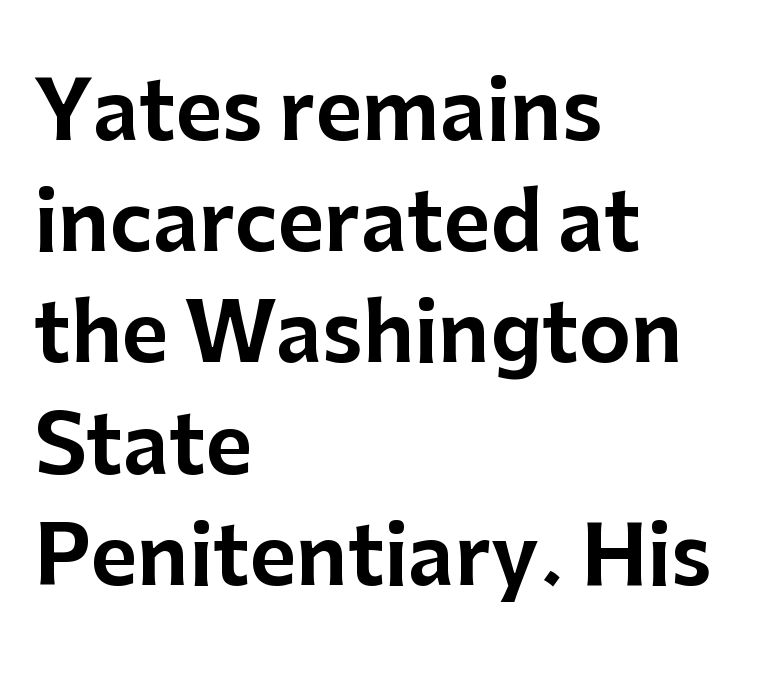
{"serif": "no", "italic": "no", "width": "normal", "stroke_contrast": "low", "x_height": "medium", "monospaced": "no", "underline": "no", "align": "left", "line_spacing": "normal", "line_spacing_ratio": 1.39, "letter_spacing": "normal", "letter_spacing_em": 0.0, "glyph_px": 80}
